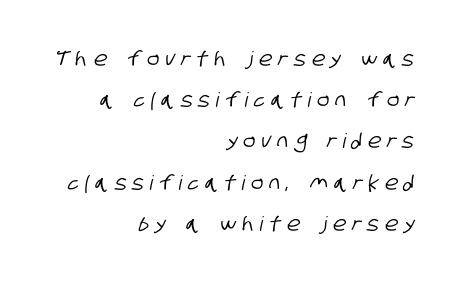
Q: Is the text underlined? A: No.
Q: How is the paragraph aligned? A: Right-aligned.
Q: Is the spacing between letters normal or unusually wide? A: Unusually wide.
Q: Is the spacing between lines tight, normal or loose? A: Loose.
